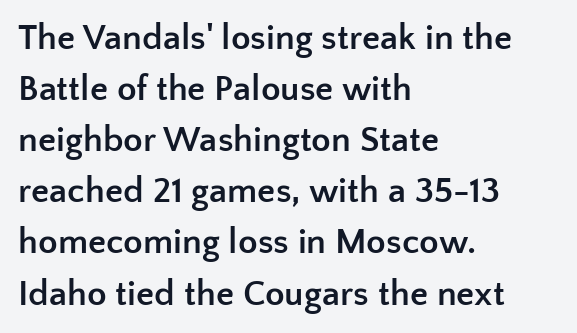
The image shows 36 px semibold sans-serif type, upright; set left-aligned, normal line spacing (1.42x), normal letter spacing, not underlined; low stroke contrast and a medium x-height.
